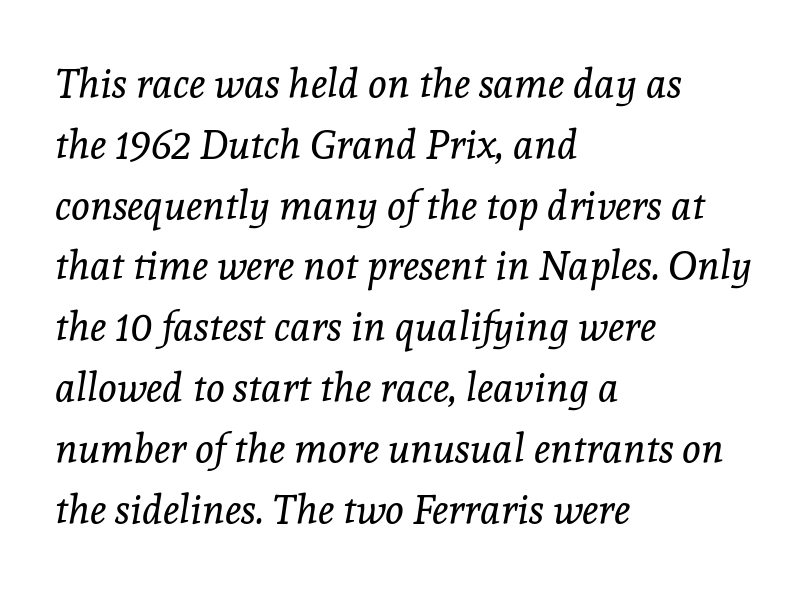
Q: Is the text bold? A: No.
Q: Is the text italic (slanted)? A: Yes, it leans right by about 8 degrees.
Q: Is the typeface a serif or a sans-serif typeface? A: Serif.
Q: Is the text underlined? A: No.
Q: How is the paragraph aligned? A: Left-aligned.
Q: Is the spacing between letters normal or unusually wide? A: Normal.
Q: Is the spacing between lines tight, normal or loose? A: Normal.
Q: Width (condensed, normal, or wide)? A: Normal.
Q: x-height? A: Medium.
Q: Monospaced? A: No.
